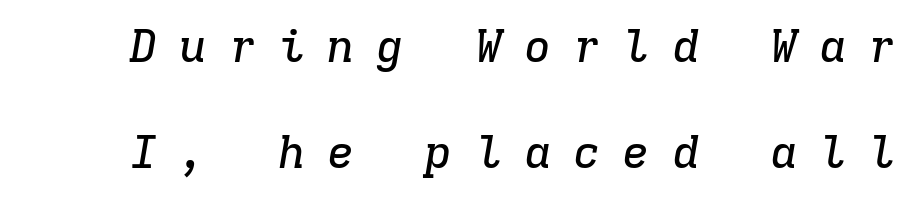
{"serif": "yes", "italic": "yes", "lean": "right", "slant_degrees": 9, "width": "normal", "stroke_contrast": "low", "x_height": "medium", "monospaced": "yes", "underline": "no", "line_spacing": "loose", "line_spacing_ratio": 2.3, "letter_spacing": "wide", "letter_spacing_em": 0.47, "glyph_px": 46}
